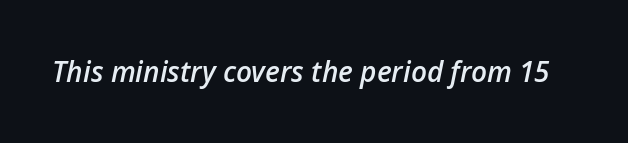
The zone under the glyphs is completely vacant. The passage shown has conventional tracking throughout. This is the in-between weight designers call semibold or demi. Slanted lettering throughout.
